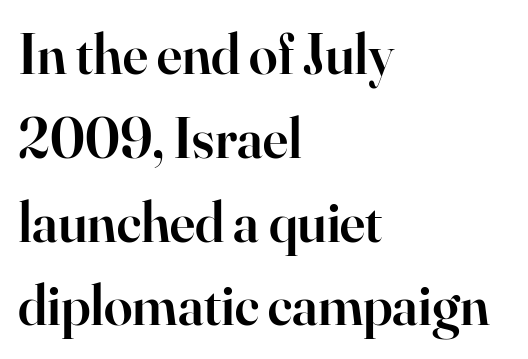
In terms of letterspacing, this is plain default setting. Style check: upright. The area under the type is left untouched. Regular leading.
